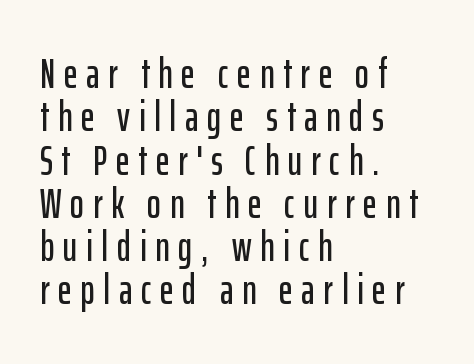
Q: Is the text italic (slanted)? A: No, it is upright.
Q: Is the typeface a serif or a sans-serif typeface? A: Sans-serif.
Q: Is the text underlined? A: No.
Q: How is the paragraph aligned? A: Left-aligned.
Q: Is the spacing between letters normal or unusually wide? A: Unusually wide.
Q: Is the spacing between lines tight, normal or loose? A: Tight.
Q: Width (condensed, normal, or wide)? A: Condensed.
Q: Stroke contrast? A: Low.
Q: x-height? A: Medium.
Q: Monospaced? A: No.
